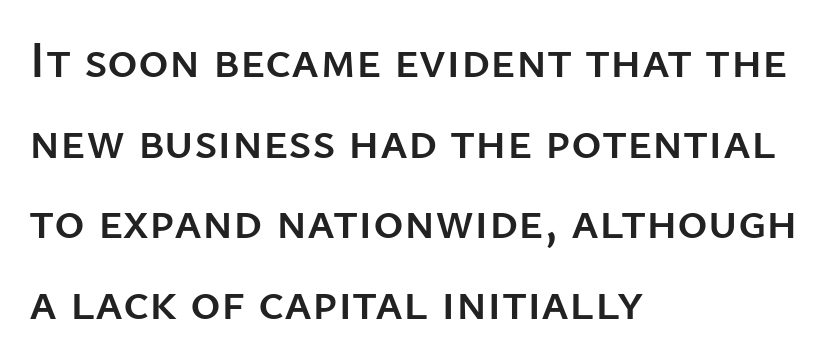
{"serif": "no", "italic": "no", "width": "normal", "stroke_contrast": "low", "x_height": "medium", "monospaced": "no", "underline": "no", "align": "left", "line_spacing": "normal", "line_spacing_ratio": 1.55, "letter_spacing": "normal", "letter_spacing_em": 0.0, "glyph_px": 52}
